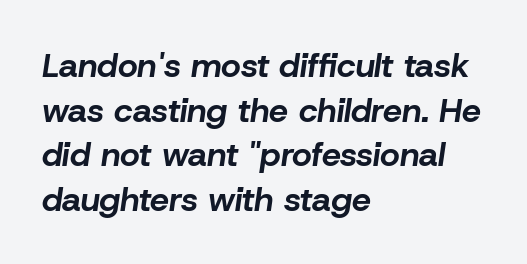
Q: Is the text bold? A: Yes.
Q: Is the text italic (slanted)? A: Yes, it leans right by about 8 degrees.
Q: Is the text underlined? A: No.
Q: How is the paragraph aligned? A: Left-aligned.
Q: Is the spacing between letters normal or unusually wide? A: Normal.
Q: Is the spacing between lines tight, normal or loose? A: Normal.
Q: Width (condensed, normal, or wide)? A: Normal.
Q: Stroke contrast? A: Low.
Q: x-height? A: Medium.
Q: Monospaced? A: No.
